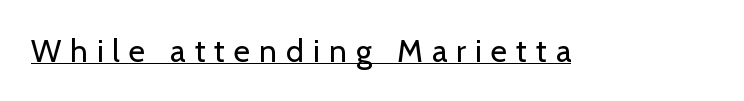
You could not count columns in this text — the font is proportionally spaced. Serif or sans? Sans — the stroke terminals are bare. This sample uses expanded letter spacing, leaving extra air between glyphs. The letters look calm and open, with moderate or lighter stems. Notice how the stems are strictly vertical — no italics here.
